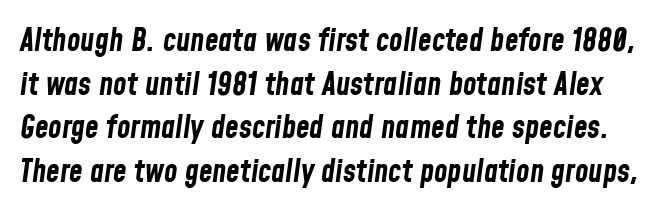
Letter spacing: default. Character widths vary here, with narrow letters taking less room than wide ones. The specimen reads as italic at a glance. The leading is moderate, giving the passage an even texture. A bare baseline throughout the passage. Every letter is thick-stroked: bold, no question.
